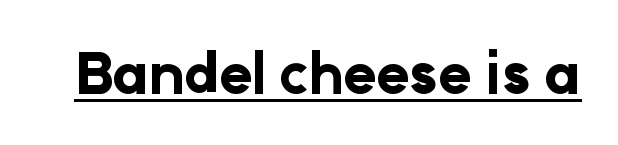
The image shows 56 px bold sans-serif type, upright; set normal letter spacing, underlined; low stroke contrast and a medium x-height.
